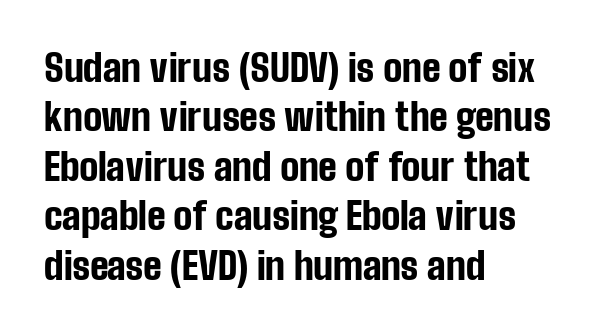
Q: Is the text bold? A: Yes.
Q: Is the text italic (slanted)? A: No, it is upright.
Q: Is the typeface a serif or a sans-serif typeface? A: Sans-serif.
Q: Is the text underlined? A: No.
Q: How is the paragraph aligned? A: Left-aligned.
Q: Is the spacing between letters normal or unusually wide? A: Normal.
Q: Is the spacing between lines tight, normal or loose? A: Normal.
Q: Width (condensed, normal, or wide)? A: Condensed.
Q: Stroke contrast? A: Low.
Q: x-height? A: Medium.
Q: Monospaced? A: No.
